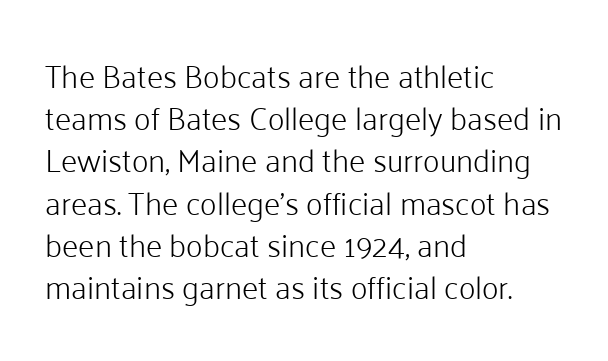
The image shows 32 px light sans-serif type, upright; set left-aligned, normal line spacing (1.32x), normal letter spacing, not underlined; low stroke contrast and a medium x-height.
